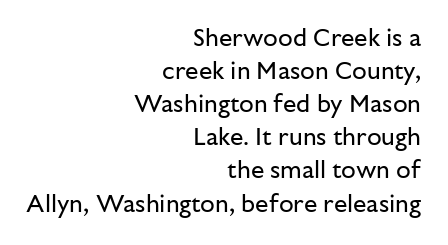
The image shows 24 px text type, upright; set right-aligned, normal line spacing (1.38x), normal letter spacing, not underlined.
